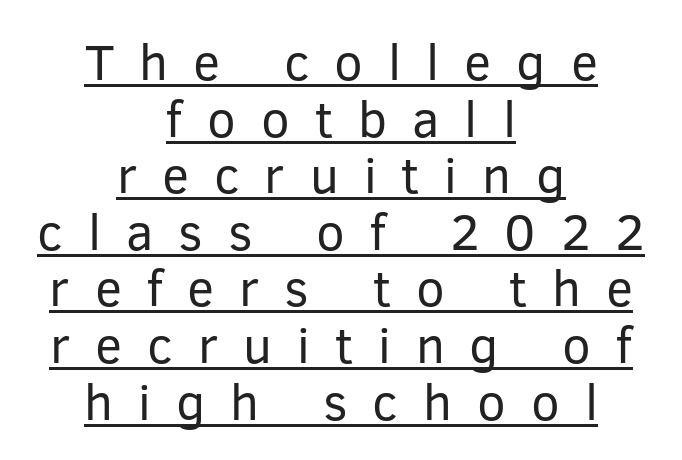
{"serif": "no", "italic": "no", "bold": "no", "weight": "regular", "width": "normal", "stroke_contrast": "low", "x_height": "medium", "monospaced": "no", "underline": "yes", "align": "center", "line_spacing": "tight", "line_spacing_ratio": 1.11, "letter_spacing": "wide", "letter_spacing_em": 0.49, "glyph_px": 51}
